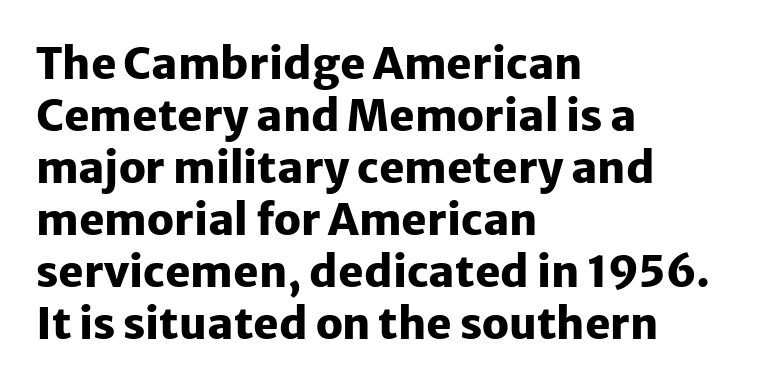
The image shows 43 px heavy sans-serif type, upright; set left-aligned, line spacing 1.21x, normal letter spacing, not underlined; low stroke contrast and a medium x-height.
